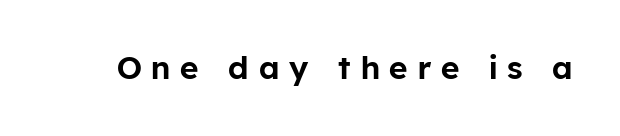
This is the regular roman posture of the typeface. No word sits above an underline. Note the varied advance widths — an 'i' is clearly narrower than an 'm'. Font category for this specimen: sans-serif.
